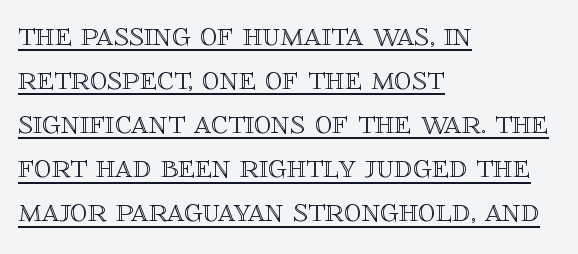
The image shows 35 px text type, upright; set left-aligned, normal line spacing (1.26x), normal letter spacing, underlined; a large x-height.
